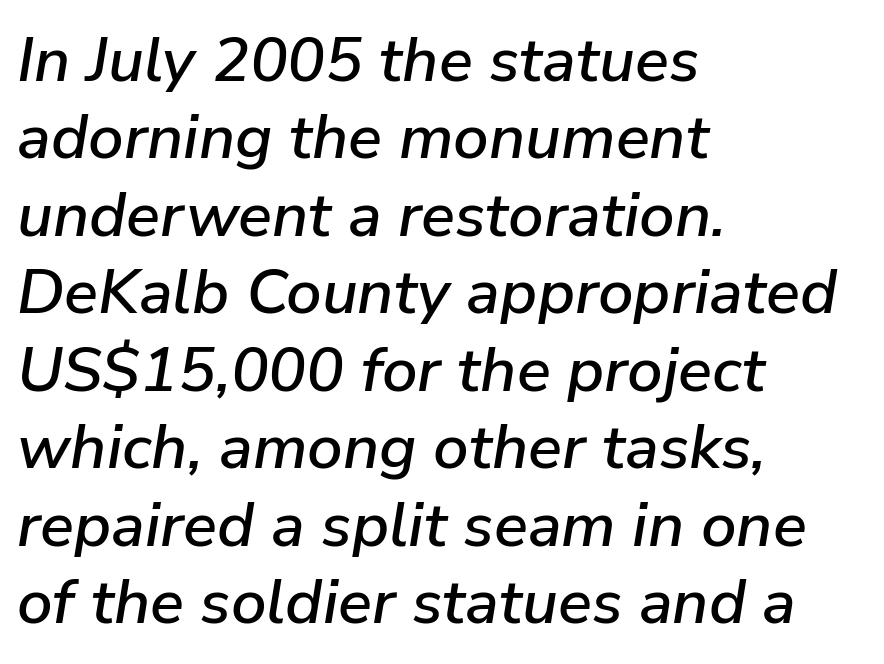
Layout note: lines flush left. The whole block is typeset with a tilt. What stands out about the letter spacing? Nothing — it is the standard amount. Think of a printed novel: that variable character pitch is what you see here. Quick note: underline off.
